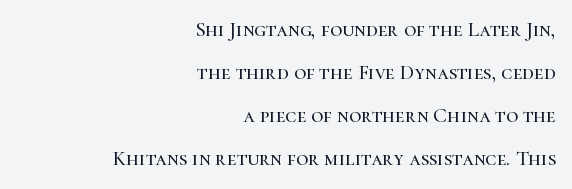
The image shows 21 px text type, upright; set right-aligned, loose line spacing (2.05x), normal letter spacing, not underlined.
